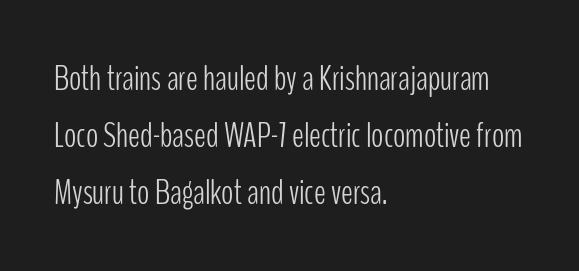
The image shows 36 px light, condensed sans-serif type, upright; set left-aligned, normal line spacing (1.58x), normal letter spacing, not underlined; low stroke contrast and a medium x-height.
